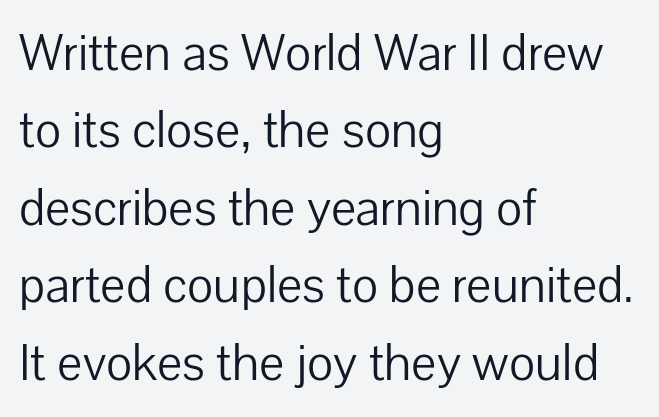
These lines were composed using upright roman letters. Serif or sans? Sans — the stroke terminals are bare. Vertical spacing — default. The zone under the glyphs is completely vacant. The paragraph shown leans on its left margin.
